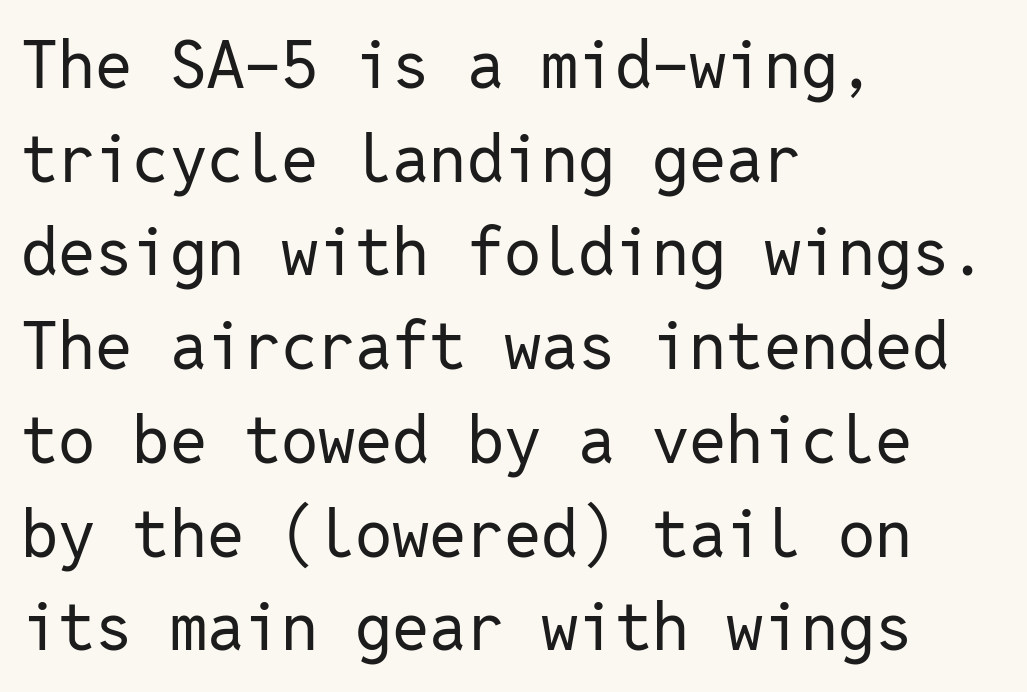
{"serif": "no", "italic": "no", "bold": "no", "weight": "regular", "width": "normal", "stroke_contrast": "low", "x_height": "medium", "monospaced": "yes", "underline": "no", "align": "left", "line_spacing": "normal", "line_spacing_ratio": 1.42, "letter_spacing": "normal", "letter_spacing_em": 0.0, "glyph_px": 66}
